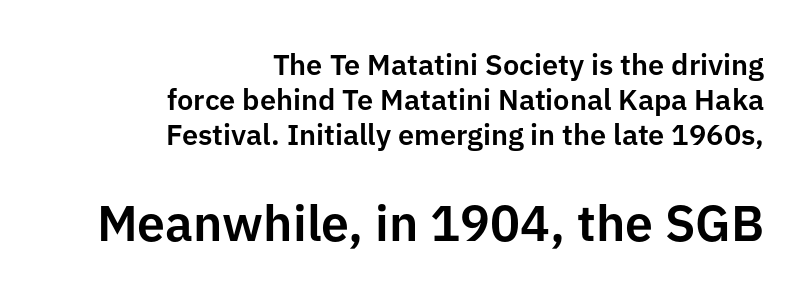
The rendering shows plain stroke endings on the letterforms — a sans-serif design. Whoever set this made the second block the dominant, larger element. The letters advance in unequal steps, a hallmark of proportional type. The glyphs are unaccompanied by any horizontal stroke below them.
